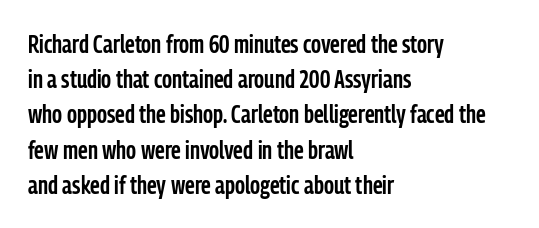
Heft: intermediate — a semibold. No word sits above an underline. Successive baselines arrive at the customary interval. Inter-character spacing is left at the font's built-in metrics. Reading down the block, your eye returns to a fixed left position each line. Italic? Not at all — the glyphs are vertical.
